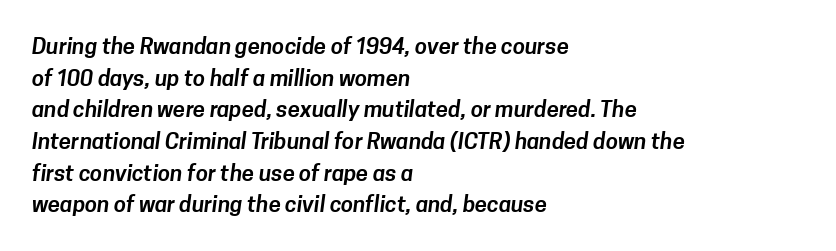
Q: Is the text underlined? A: No.
Q: How is the paragraph aligned? A: Left-aligned.
Q: Is the spacing between letters normal or unusually wide? A: Normal.
Q: Is the spacing between lines tight, normal or loose? A: Normal.
